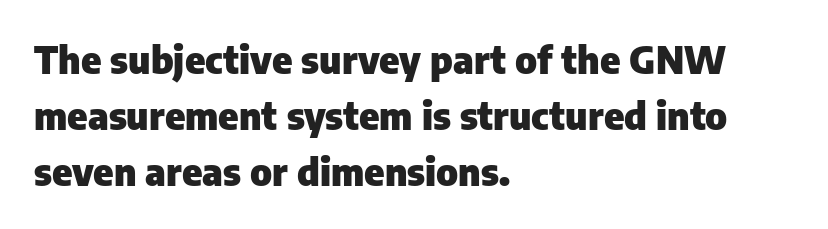
The image shows 38 px heavy sans-serif type, upright; set left-aligned, normal line spacing (1.47x), normal letter spacing, not underlined; low stroke contrast and a medium x-height.
